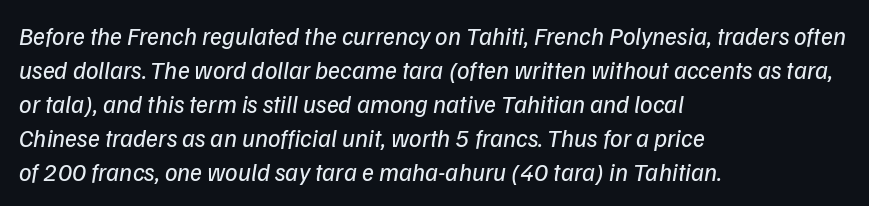
Stem width sits at or under what a default text font uses. In terms of leading, this rendering sits right in the middle. Descenders hang freely into open space. Does the copy run flush right? No — it runs flush left. Default kerning and tracking; the words read as compact shapes.
